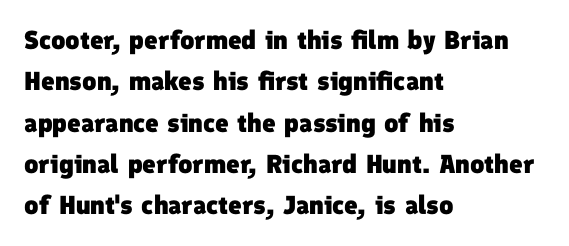
{"bold": "yes", "underline": "no", "align": "left", "line_spacing": "normal", "line_spacing_ratio": 1.59, "letter_spacing": "normal", "letter_spacing_em": 0.0, "glyph_px": 26}
